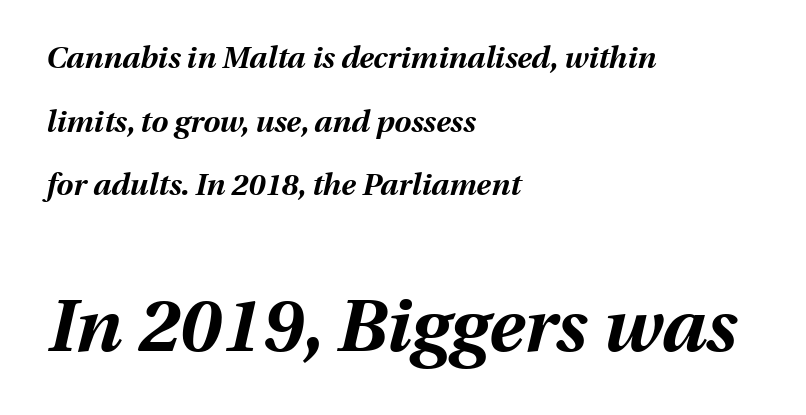
{"italic": "yes", "lean": "right", "slant_degrees": 13, "bold": "yes", "weight": "bold", "width": "normal", "stroke_contrast": "medium", "x_height": "medium", "monospaced": "no", "underline": "no", "align": "left", "line_spacing": "loose", "line_spacing_ratio": 2.12, "letter_spacing": "normal", "letter_spacing_em": 0.0, "larger_block": "second", "size_ratio": 2.47, "glyph_px": 74}
